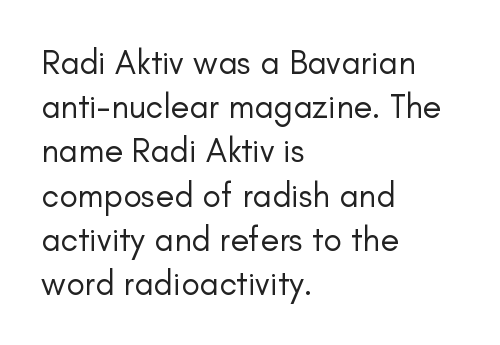
{"serif": "no", "italic": "no", "bold": "no", "weight": "regular", "width": "normal", "stroke_contrast": "low", "x_height": "small", "monospaced": "no", "underline": "no", "align": "left", "line_spacing": "normal", "line_spacing_ratio": 1.3, "letter_spacing": "normal", "letter_spacing_em": 0.0, "glyph_px": 34}
